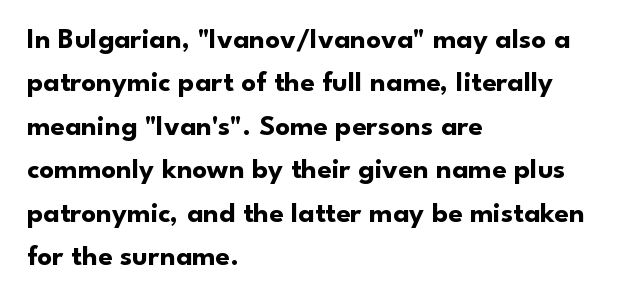
Q: Is the text bold? A: Yes.
Q: Is the text italic (slanted)? A: No, it is upright.
Q: Is the typeface a serif or a sans-serif typeface? A: Sans-serif.
Q: Is the text underlined? A: No.
Q: How is the paragraph aligned? A: Left-aligned.
Q: Is the spacing between letters normal or unusually wide? A: Normal.
Q: Is the spacing between lines tight, normal or loose? A: Normal.
Q: Width (condensed, normal, or wide)? A: Normal.
Q: Stroke contrast? A: Low.
Q: x-height? A: Small.
Q: Monospaced? A: No.
